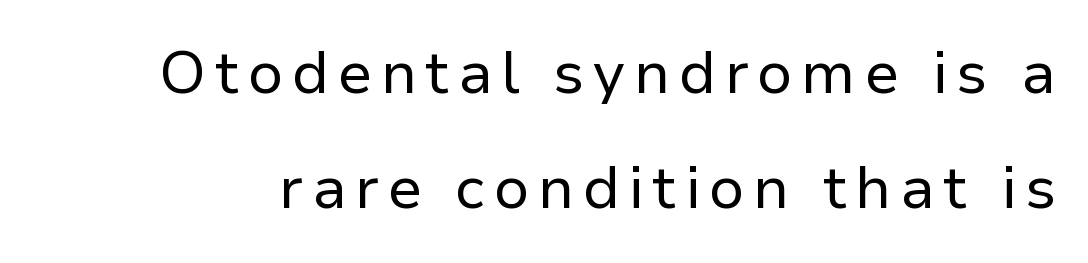
Q: Is the text bold? A: No.
Q: Is the text italic (slanted)? A: No, it is upright.
Q: Is the typeface a serif or a sans-serif typeface? A: Sans-serif.
Q: Is the text underlined? A: No.
Q: Is the spacing between lines tight, normal or loose? A: Loose.
Q: Width (condensed, normal, or wide)? A: Normal.
Q: Stroke contrast? A: Low.
Q: x-height? A: Medium.
Q: Monospaced? A: No.
